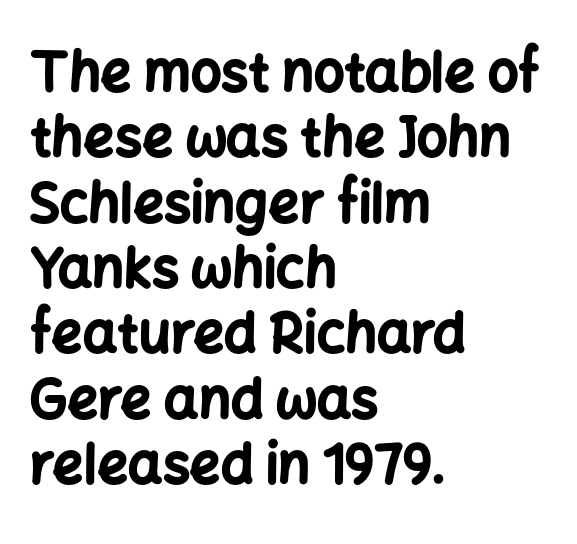
{"serif": "no", "italic": "no", "bold": "yes", "weight": "bold", "width": "normal", "stroke_contrast": "low", "x_height": "medium", "monospaced": "no", "underline": "no", "align": "left", "line_spacing_ratio": 1.21, "letter_spacing": "normal", "letter_spacing_em": 0.0, "glyph_px": 54}
